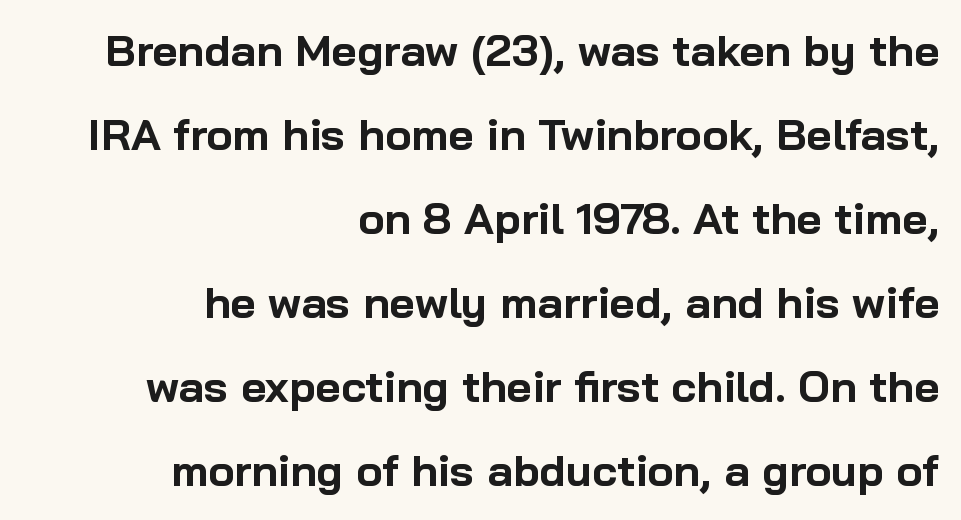
The image shows 44 px bold sans-serif type, upright; set right-aligned, loose line spacing (1.91x), normal letter spacing, not underlined; low stroke contrast and a medium x-height.
